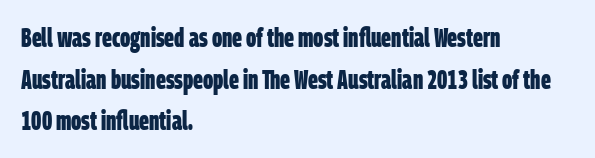
The image shows 26 px bold type; set left-aligned, normal line spacing (1.6x), normal letter spacing, not underlined.
